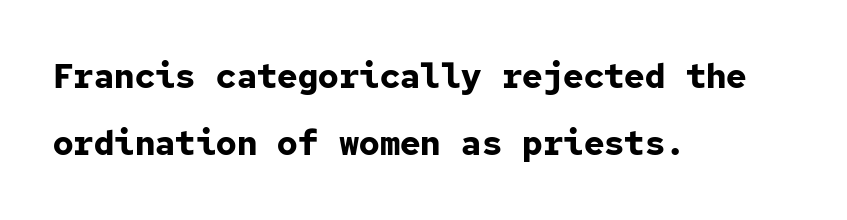
{"serif": "no", "italic": "no", "bold": "yes", "weight": "bold", "width": "normal", "stroke_contrast": "low", "x_height": "medium", "monospaced": "yes", "underline": "no", "align": "left", "line_spacing": "loose", "line_spacing_ratio": 1.98, "letter_spacing": "normal", "letter_spacing_em": 0.0, "glyph_px": 34}
